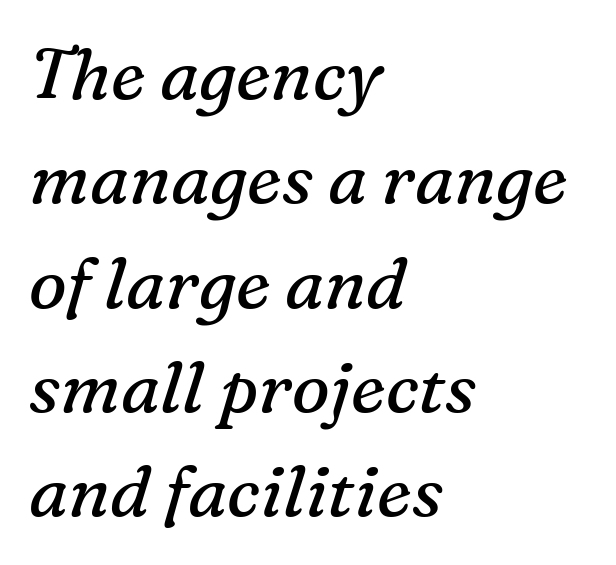
The image shows 71 px regular-weight serif type, italic (leaning right); set left-aligned, normal line spacing (1.47x), normal letter spacing, not underlined; medium stroke contrast and a medium x-height.
